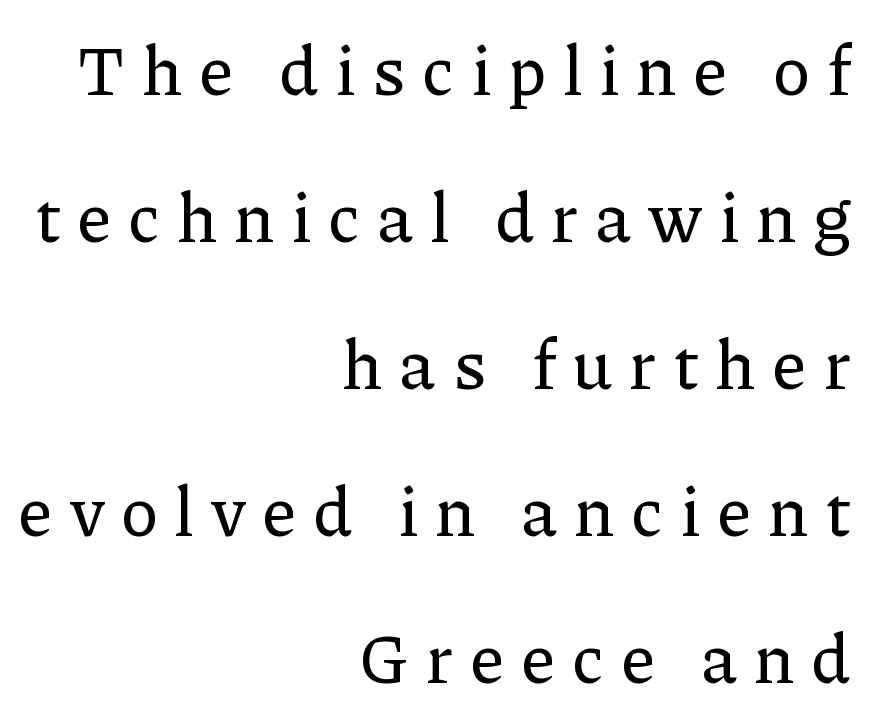
Q: Is the text italic (slanted)? A: No, it is upright.
Q: Is the typeface a serif or a sans-serif typeface? A: Serif.
Q: Is the text underlined? A: No.
Q: How is the paragraph aligned? A: Right-aligned.
Q: Is the spacing between letters normal or unusually wide? A: Unusually wide.
Q: Is the spacing between lines tight, normal or loose? A: Loose.
Q: Width (condensed, normal, or wide)? A: Normal.
Q: Stroke contrast? A: Low.
Q: x-height? A: Medium.
Q: Monospaced? A: No.
